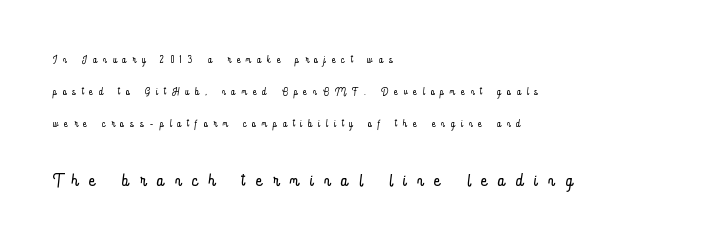
The image shows 25 px text type; set left-aligned, loose line spacing (2.28x), unusually wide letter spacing (+0.45 em), not underlined; the second (bottom) block is 1.79x larger.
